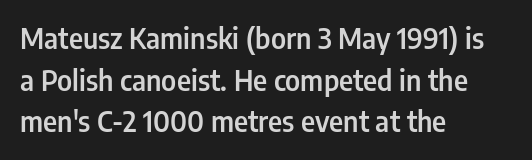
The image shows 28 px semibold, condensed sans-serif type, upright; set left-aligned, normal line spacing (1.49x), normal letter spacing, not underlined; low stroke contrast and a medium x-height.
